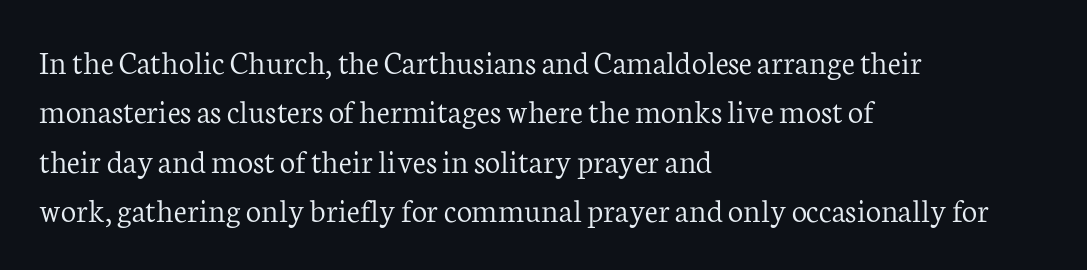
Q: Is the text bold? A: No.
Q: Is the text italic (slanted)? A: No, it is upright.
Q: Is the typeface a serif or a sans-serif typeface? A: Serif.
Q: Is the text underlined? A: No.
Q: How is the paragraph aligned? A: Left-aligned.
Q: Is the spacing between letters normal or unusually wide? A: Normal.
Q: Is the spacing between lines tight, normal or loose? A: Normal.
Q: Width (condensed, normal, or wide)? A: Normal.
Q: Stroke contrast? A: Low.
Q: x-height? A: Medium.
Q: Monospaced? A: No.
